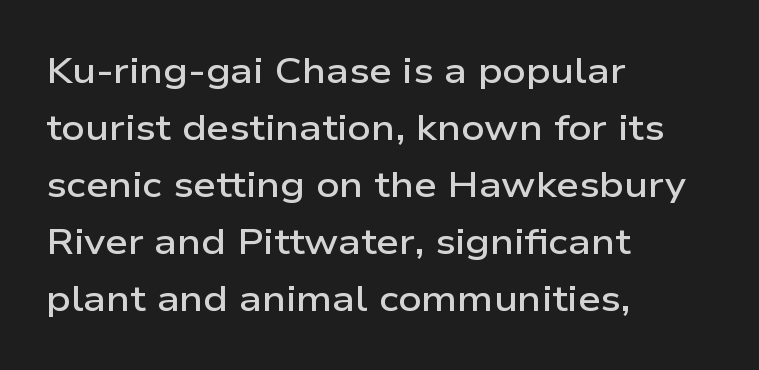
Q: Is the text bold? A: Semi-bold.
Q: Is the text italic (slanted)? A: No, it is upright.
Q: Is the typeface a serif or a sans-serif typeface? A: Sans-serif.
Q: Is the text underlined? A: No.
Q: How is the paragraph aligned? A: Left-aligned.
Q: Is the spacing between letters normal or unusually wide? A: Normal.
Q: Is the spacing between lines tight, normal or loose? A: Normal.
Q: Width (condensed, normal, or wide)? A: Wide.
Q: Stroke contrast? A: Low.
Q: x-height? A: Medium.
Q: Monospaced? A: No.
